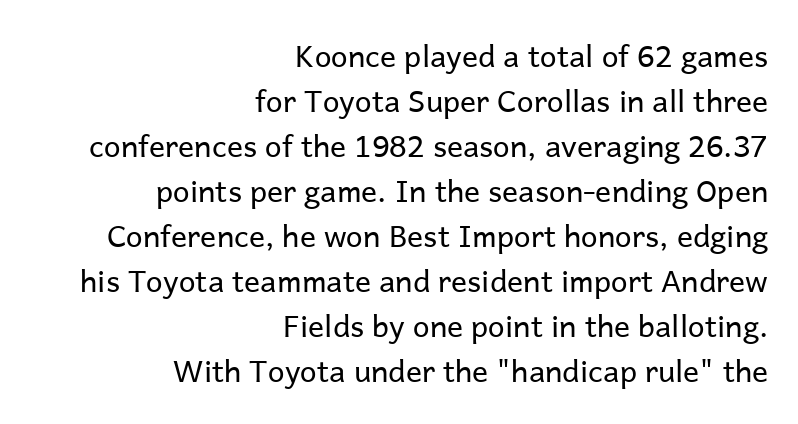
Q: Is the text bold? A: No.
Q: Is the text italic (slanted)? A: No, it is upright.
Q: Is the typeface a serif or a sans-serif typeface? A: Sans-serif.
Q: Is the text underlined? A: No.
Q: How is the paragraph aligned? A: Right-aligned.
Q: Is the spacing between letters normal or unusually wide? A: Normal.
Q: Is the spacing between lines tight, normal or loose? A: Normal.
Q: Width (condensed, normal, or wide)? A: Normal.
Q: Stroke contrast? A: Low.
Q: x-height? A: Medium.
Q: Monospaced? A: No.
